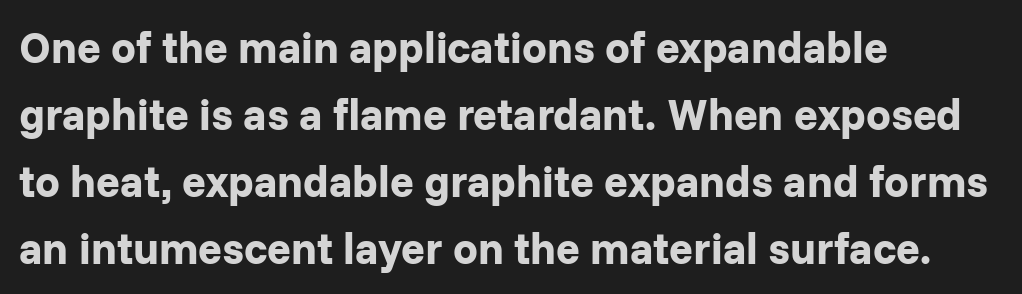
{"serif": "no", "italic": "no", "bold": "yes", "weight": "bold", "width": "normal", "stroke_contrast": "low", "x_height": "medium", "monospaced": "no", "underline": "no", "align": "left", "line_spacing": "normal", "line_spacing_ratio": 1.52, "letter_spacing": "normal", "letter_spacing_em": 0.0, "glyph_px": 44}
